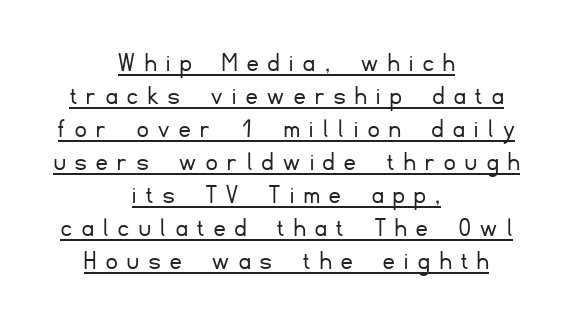
Classification — sans serif. Visually the block forms a symmetrical silhouette, jagged on both flanks. The font sits on the lighter half of the weight spectrum, regular included. Each word looks stretched out because of the extra space between its letters. Emphasis is given by a line drawn under the lettering. Think of a printed novel: that variable character pitch is what you see here.
